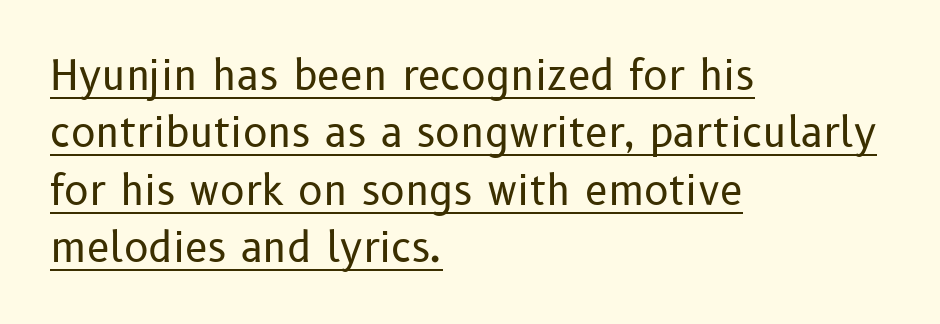
The image shows 41 px regular-weight sans-serif type, upright; set left-aligned, normal line spacing (1.4x), normal letter spacing, underlined; low stroke contrast and a medium x-height.
